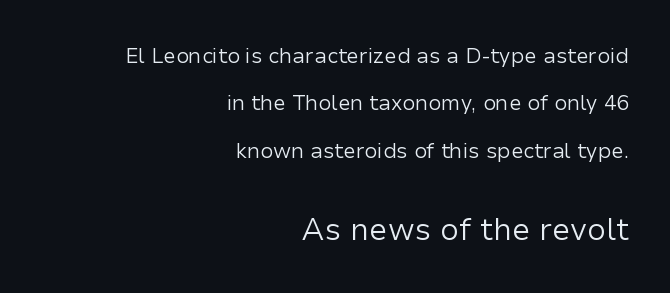
Q: Is the text bold? A: No.
Q: Is the text italic (slanted)? A: No, it is upright.
Q: Is the typeface a serif or a sans-serif typeface? A: Sans-serif.
Q: Is the text underlined? A: No.
Q: How is the paragraph aligned? A: Right-aligned.
Q: Is the spacing between letters normal or unusually wide? A: Normal.
Q: Is the spacing between lines tight, normal or loose? A: Loose.
Q: Which block of text is set in a larger size, the first (top) or the second (bottom)? A: The second (bottom) one.
Q: Width (condensed, normal, or wide)? A: Normal.
Q: Stroke contrast? A: Low.
Q: x-height? A: Medium.
Q: Monospaced? A: No.
